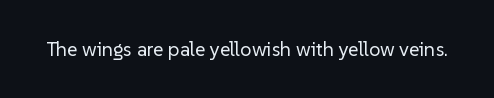
{"italic": "no", "bold": "no", "underline": "no", "letter_spacing": "normal", "letter_spacing_em": 0.0, "glyph_px": 20}
